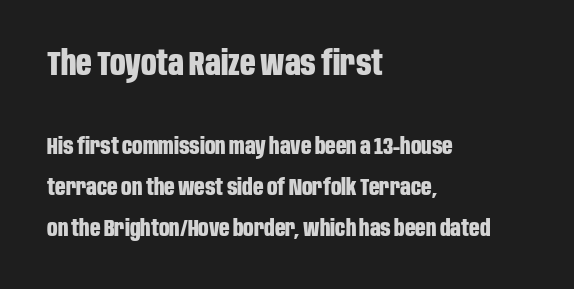
Q: Is the text bold? A: Yes.
Q: Is the text italic (slanted)? A: No, it is upright.
Q: Is the typeface a serif or a sans-serif typeface? A: Sans-serif.
Q: Is the text underlined? A: No.
Q: How is the paragraph aligned? A: Left-aligned.
Q: Is the spacing between letters normal or unusually wide? A: Normal.
Q: Which block of text is set in a larger size, the first (top) or the second (bottom)? A: The first (top) one.
Q: Width (condensed, normal, or wide)? A: Condensed.
Q: Stroke contrast? A: Low.
Q: x-height? A: Large.
Q: Monospaced? A: No.
